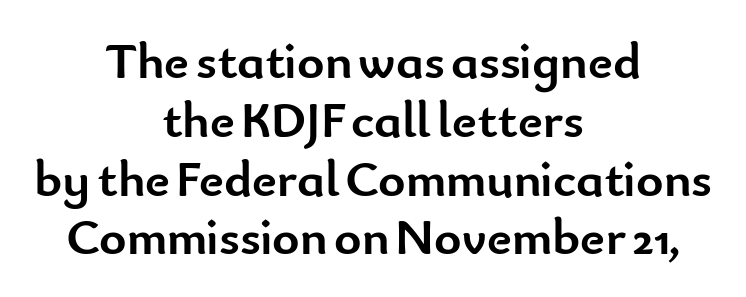
The image shows 52 px semibold sans-serif type, upright; set centered, tight line spacing (1.13x), normal letter spacing, not underlined; low stroke contrast and a small x-height.
